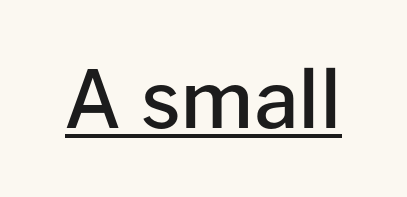
Designer's note — italics off, roman on. No feet cap the strokes, marking this as sans-serif type. How heavy is the stroke? Medium-heavy — a semibold, shy of bold. Every word sits above its own underline.
